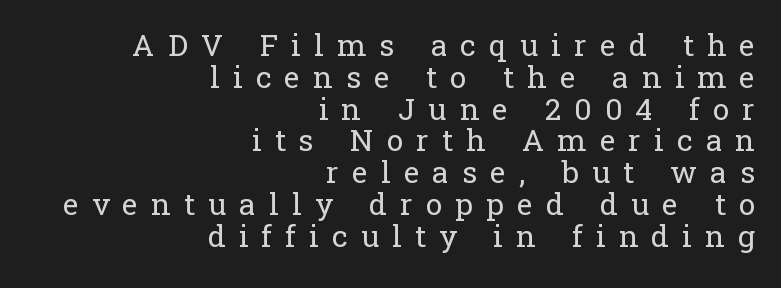
Rows of type sit shoulder to shoulder in the vertical direction. The letters advance in unequal steps, a hallmark of proportional type. How are the letters spaced? Widely, with obvious added tracking. Every stem runs plumb, perpendicular to the baseline. The typesetter chose a ragged-left arrangement here.
